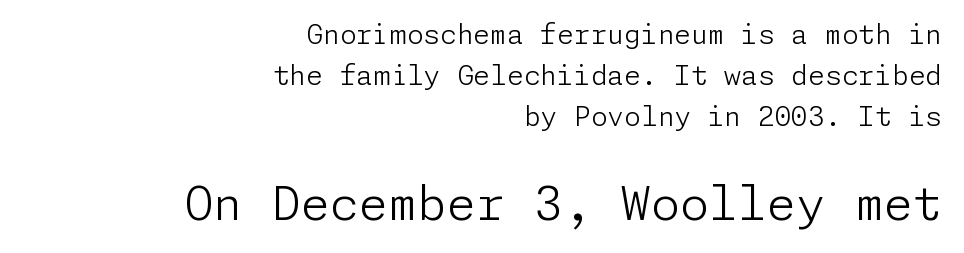
{"serif": "no", "italic": "no", "bold": "no", "weight": "light", "width": "normal", "stroke_contrast": "low", "x_height": "medium", "underline": "no", "align": "right", "line_spacing": "normal", "line_spacing_ratio": 1.52, "letter_spacing": "normal", "letter_spacing_em": 0.0, "larger_block": "second", "size_ratio": 1.74, "glyph_px": 47}
